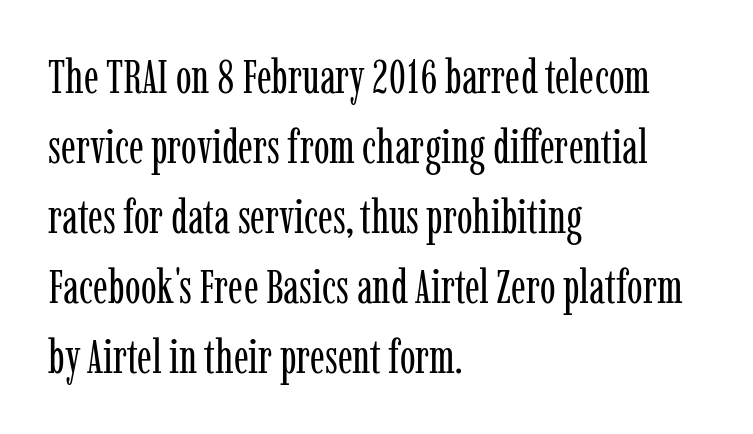
{"serif": "yes", "italic": "no", "bold": "no", "weight": "regular", "width": "condensed", "stroke_contrast": "low", "x_height": "medium", "monospaced": "no", "underline": "no", "align": "left", "line_spacing": "normal", "line_spacing_ratio": 1.49, "letter_spacing": "normal", "letter_spacing_em": 0.0, "glyph_px": 47}
